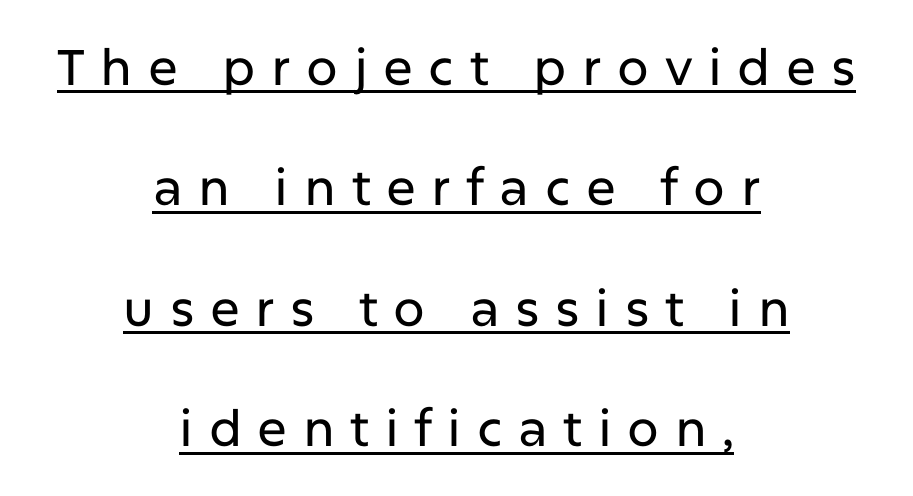
Do the characters align in a grid? No, the font is proportional. Every word sits above its own underline. A typesetter would mark this as roman, not italic. A typesetter would call this heavily tracked-out type.
